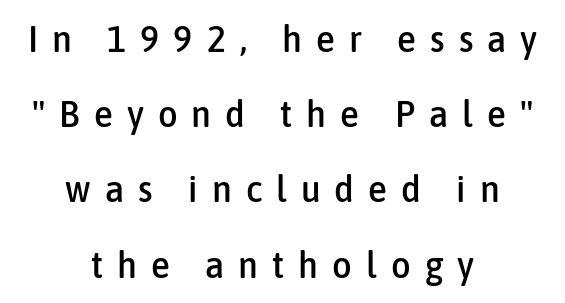
The image shows 38 px condensed sans-serif type, upright; set centered, loose line spacing (1.98x), unusually wide letter spacing (+0.37 em), not underlined; low stroke contrast and a medium x-height.
